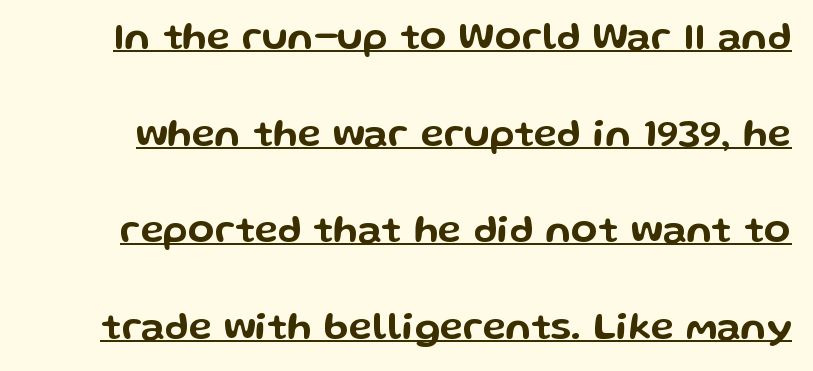
{"serif": "no", "italic": "no", "width": "wide", "stroke_contrast": "low", "x_height": "medium", "monospaced": "no", "underline": "yes", "line_spacing": "loose", "line_spacing_ratio": 2.48, "letter_spacing": "normal", "letter_spacing_em": 0.0, "glyph_px": 39}
